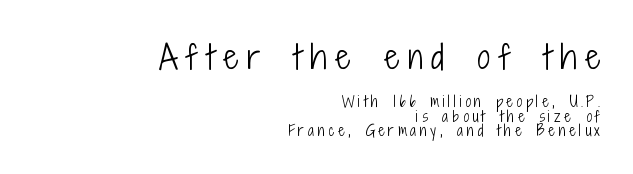
Compared with a flush-left layout, this one pins lines to the opposite, right side. Does the bottom block carry the larger type? No, the top block does. Looks like regular typesetting: each glyph gets only the width it needs. Leading: reduced.
